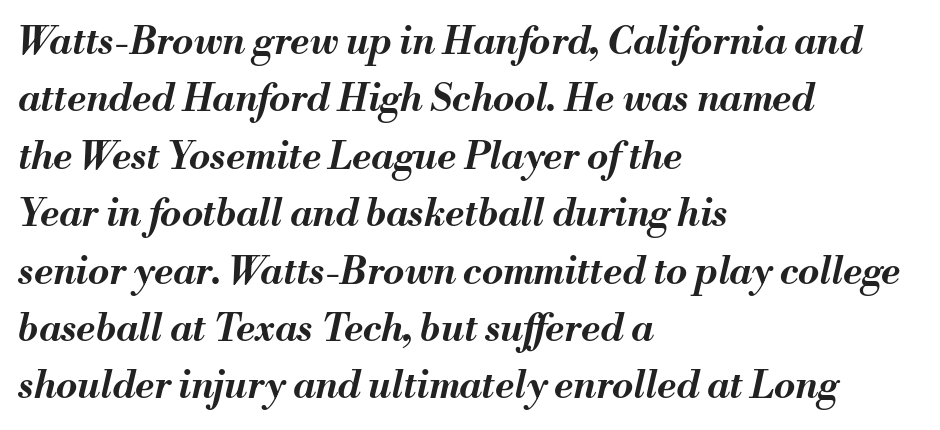
The image shows 38 px bold type, italic (leaning right); set left-aligned, normal line spacing (1.51x), normal letter spacing, not underlined; medium stroke contrast and a small x-height.
